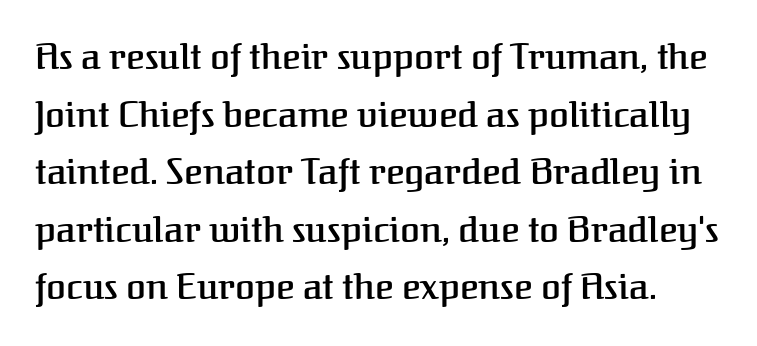
{"serif": "yes", "italic": "no", "bold": "semi", "weight": "semibold", "width": "normal", "stroke_contrast": "medium", "x_height": "medium", "monospaced": "no", "underline": "no", "line_spacing": "normal", "line_spacing_ratio": 1.6, "letter_spacing": "normal", "letter_spacing_em": 0.0, "glyph_px": 36}
